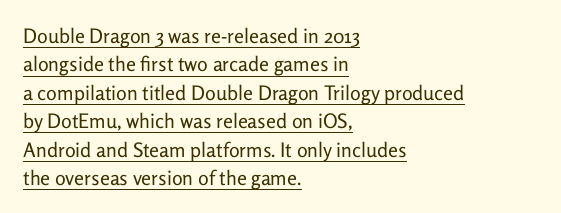
Q: Is the text bold? A: No.
Q: Is the text italic (slanted)? A: No, it is upright.
Q: Is the text underlined? A: Yes.
Q: How is the paragraph aligned? A: Left-aligned.
Q: Is the spacing between letters normal or unusually wide? A: Normal.
Q: Is the spacing between lines tight, normal or loose? A: Normal.
